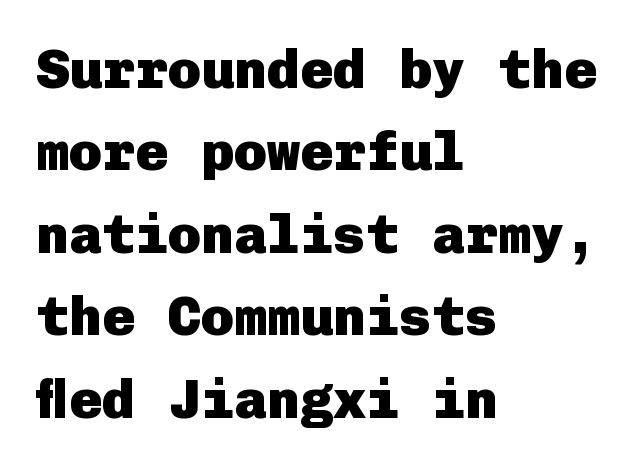
{"serif": "no", "italic": "no", "bold": "yes", "weight": "heavy", "width": "normal", "stroke_contrast": "low", "x_height": "medium", "underline": "no", "align": "left", "line_spacing": "normal", "line_spacing_ratio": 1.5, "letter_spacing": "normal", "letter_spacing_em": 0.0, "glyph_px": 55}
